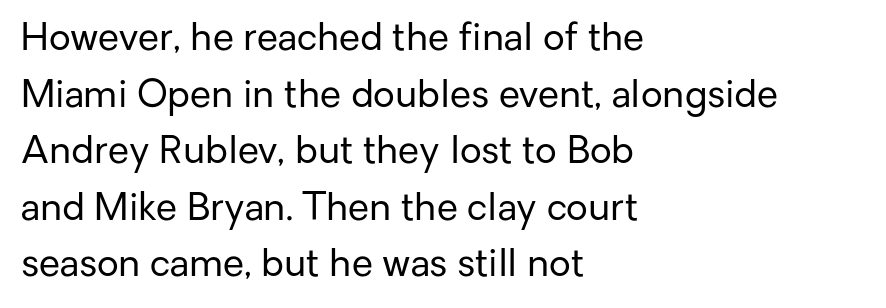
The image shows 38 px regular-weight sans-serif type, upright; set left-aligned, normal line spacing (1.49x), normal letter spacing, not underlined; low stroke contrast and a medium x-height.
